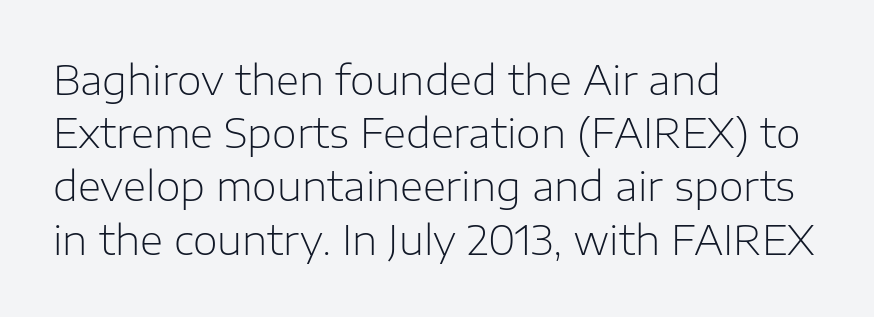
Q: Is the text bold? A: No.
Q: Is the text italic (slanted)? A: No, it is upright.
Q: Is the typeface a serif or a sans-serif typeface? A: Sans-serif.
Q: Is the text underlined? A: No.
Q: How is the paragraph aligned? A: Left-aligned.
Q: Is the spacing between letters normal or unusually wide? A: Normal.
Q: Is the spacing between lines tight, normal or loose? A: Normal.
Q: Width (condensed, normal, or wide)? A: Normal.
Q: Stroke contrast? A: Low.
Q: x-height? A: Medium.
Q: Monospaced? A: No.
